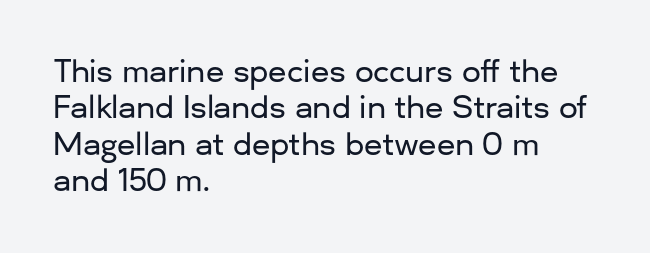
The image shows 30 px sans-serif type, upright; set left-aligned, line spacing 1.21x, normal letter spacing, not underlined; low stroke contrast and a medium x-height.
